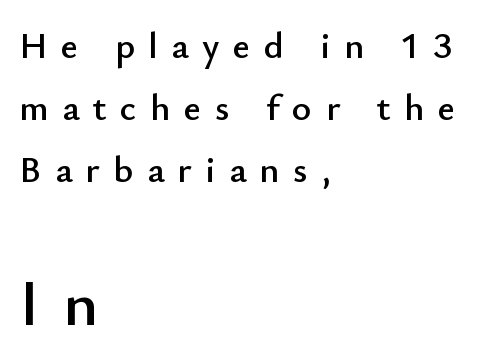
Quick note: underline off. Each letter keeps its own natural width here, so spacing adapts to shape. The lines sit at an ordinary, default distance from one another. The specimen reads as upright at a glance. In terms of letterform style, serifs are entirely absent. A student would call this left alignment; a typographer would say flush left, rag right.
